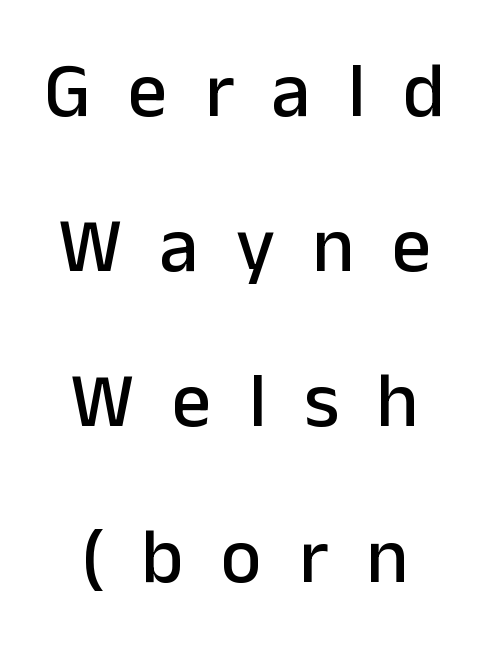
The image shows 78 px sans-serif type, upright; set centered, loose line spacing (1.99x), unusually wide letter spacing (+0.48 em), not underlined; low stroke contrast and a medium x-height.
